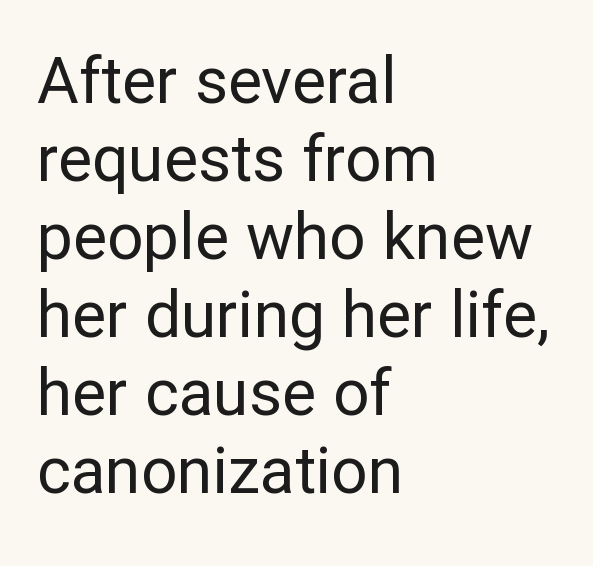
{"serif": "no", "italic": "no", "bold": "no", "weight": "regular", "width": "normal", "stroke_contrast": "low", "x_height": "medium", "monospaced": "no", "underline": "no", "align": "left", "line_spacing_ratio": 1.22, "letter_spacing": "normal", "letter_spacing_em": 0.0, "glyph_px": 64}
